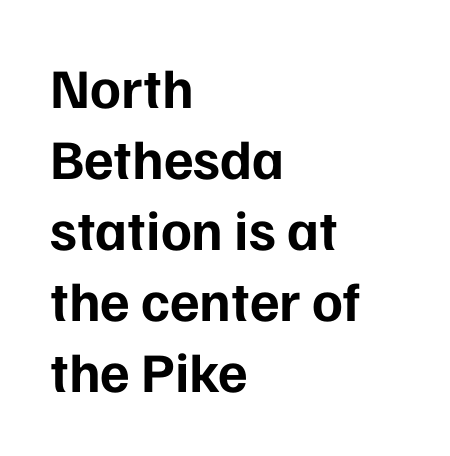
{"serif": "no", "italic": "no", "bold": "yes", "weight": "bold", "width": "normal", "stroke_contrast": "low", "x_height": "medium", "monospaced": "no", "underline": "no", "align": "left", "line_spacing": "normal", "line_spacing_ratio": 1.27, "letter_spacing": "normal", "letter_spacing_em": 0.0, "glyph_px": 56}
